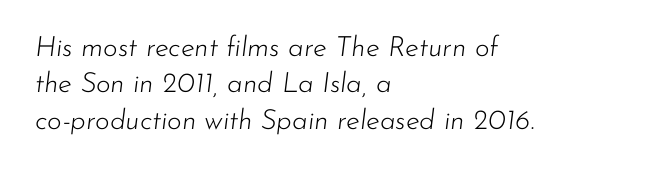
Each line starts at the same left margin while the right side varies. Stroke thickness stays within the range of a standard reading face or lighter. Only glyphs here, with clear space below each row. The lettering tilts uniformly, giving the passage an italic look.
